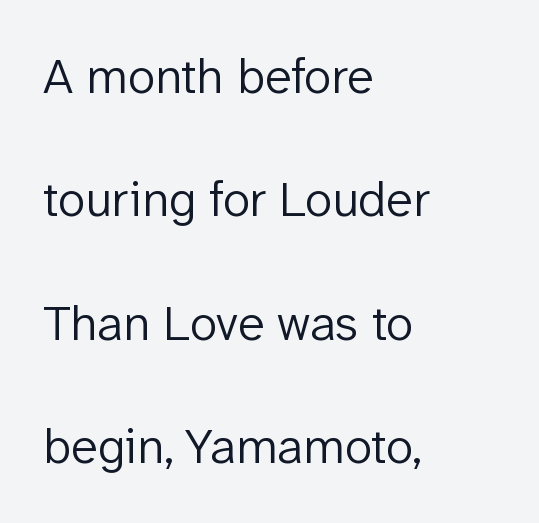
Q: Is the text bold? A: No.
Q: Is the text italic (slanted)? A: No, it is upright.
Q: Is the typeface a serif or a sans-serif typeface? A: Sans-serif.
Q: Is the text underlined? A: No.
Q: How is the paragraph aligned? A: Left-aligned.
Q: Is the spacing between letters normal or unusually wide? A: Normal.
Q: Is the spacing between lines tight, normal or loose? A: Loose.
Q: Width (condensed, normal, or wide)? A: Normal.
Q: Stroke contrast? A: Low.
Q: x-height? A: Medium.
Q: Monospaced? A: No.
